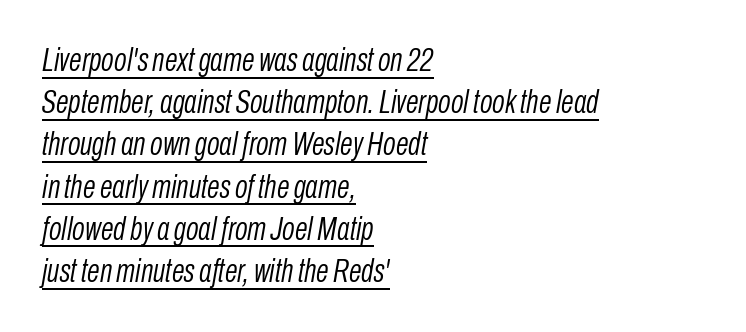
{"italic": "yes", "lean": "right", "slant_degrees": 10, "bold": "no", "weight": "light", "width": "condensed", "stroke_contrast": "low", "x_height": "medium", "monospaced": "no", "underline": "yes", "align": "left", "line_spacing": "normal", "line_spacing_ratio": 1.28, "letter_spacing": "normal", "letter_spacing_em": 0.0, "glyph_px": 33}
